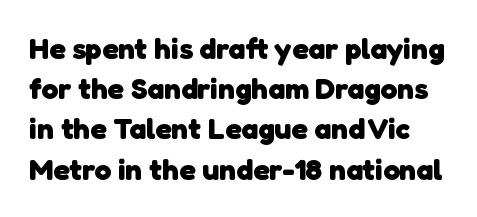
The letterforms sit shoulder to shoulder at normal distance. If you measured baseline to baseline, you'd find a middling distance. Lines of text with bare space underneath. The characters display no serif detailing; their extremities are plain. The strokes are fattened all the way to bold.
